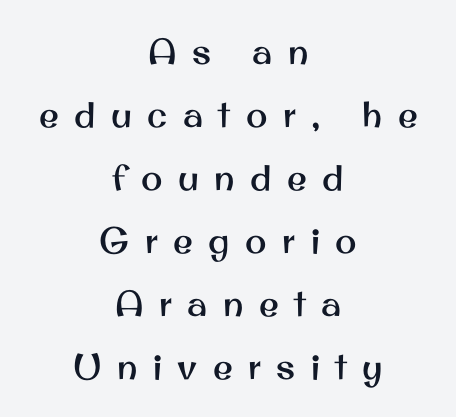
The image shows 36 px sans-serif type, upright; set centered, line spacing 1.75x, unusually wide letter spacing (+0.43 em), not underlined; medium stroke contrast and a small x-height.
